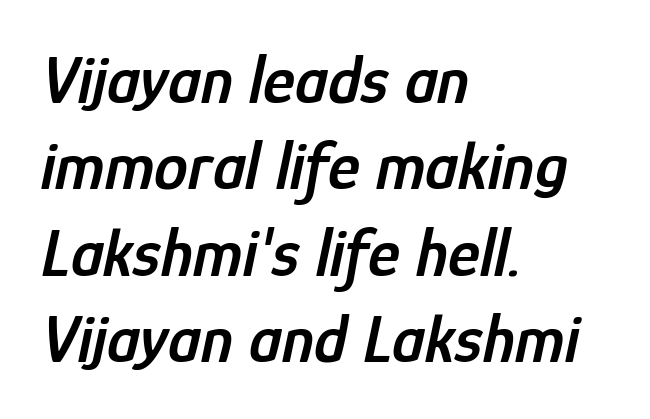
The image shows 68 px semibold, condensed type, italic (leaning right); set left-aligned, normal line spacing (1.27x), normal letter spacing, not underlined; low stroke contrast and a medium x-height.
